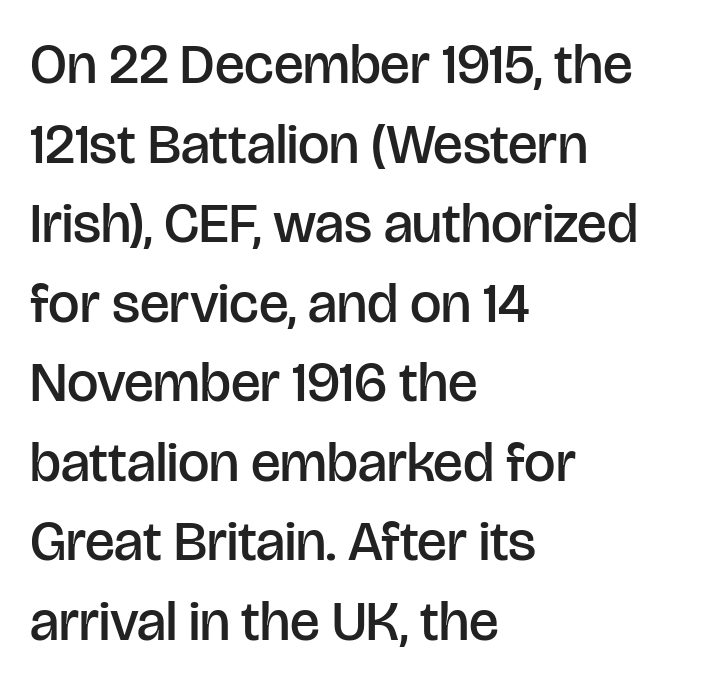
The image shows 56 px semibold sans-serif type, upright; set left-aligned, normal line spacing (1.42x), normal letter spacing, not underlined; low stroke contrast and a large x-height.
